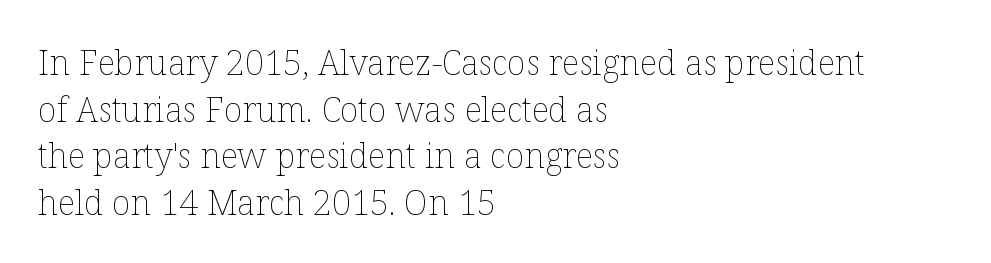
The image shows 34 px thin type, upright; set left-aligned, normal line spacing (1.37x), normal letter spacing, not underlined; low stroke contrast and a medium x-height.
